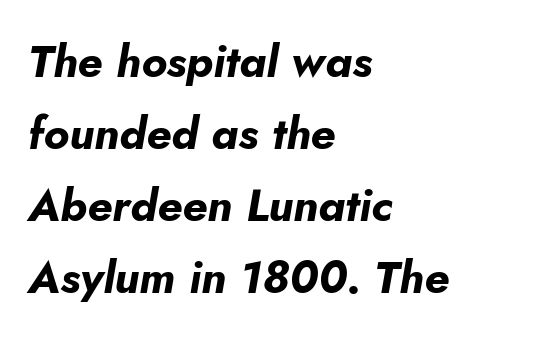
{"italic": "yes", "lean": "right", "slant_degrees": 5, "bold": "yes", "weight": "bold", "width": "normal", "stroke_contrast": "low", "x_height": "small", "monospaced": "no", "underline": "no", "align": "left", "line_spacing": "normal", "line_spacing_ratio": 1.6, "letter_spacing": "normal", "letter_spacing_em": 0.0, "glyph_px": 45}
